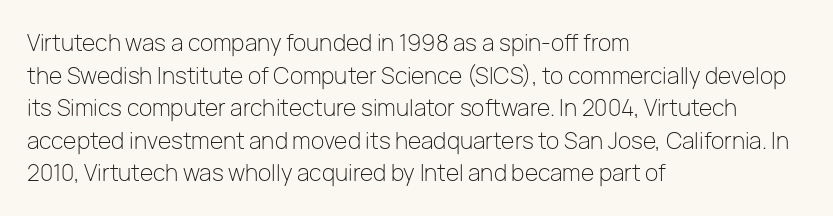
{"italic": "no", "bold": "no", "underline": "no", "align": "left", "line_spacing": "normal", "line_spacing_ratio": 1.48, "letter_spacing": "normal", "letter_spacing_em": 0.0, "glyph_px": 22}
